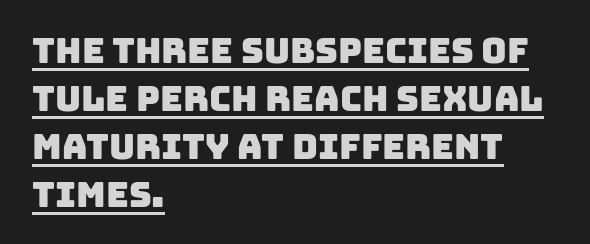
{"serif": "no", "width": "normal", "stroke_contrast": "low", "x_height": "large", "monospaced": "no", "underline": "yes", "align": "left", "line_spacing": "normal", "line_spacing_ratio": 1.37, "letter_spacing": "normal", "letter_spacing_em": 0.0, "glyph_px": 35}
